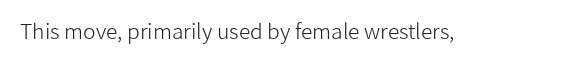
{"italic": "no", "bold": "no", "underline": "no", "letter_spacing": "normal", "letter_spacing_em": 0.0, "glyph_px": 21}
